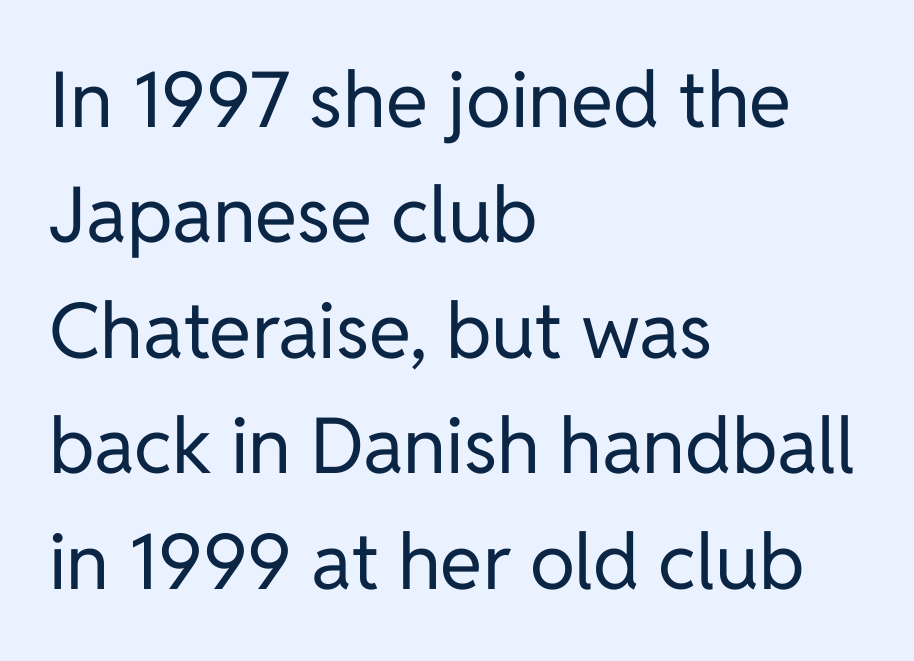
Compared with typical paragraphs, the rows here are spaced about the same. Bold? No — there's no thickening of the strokes. The type sits square on the baseline with zero lean. Check the space under the baseline: it is left empty.
